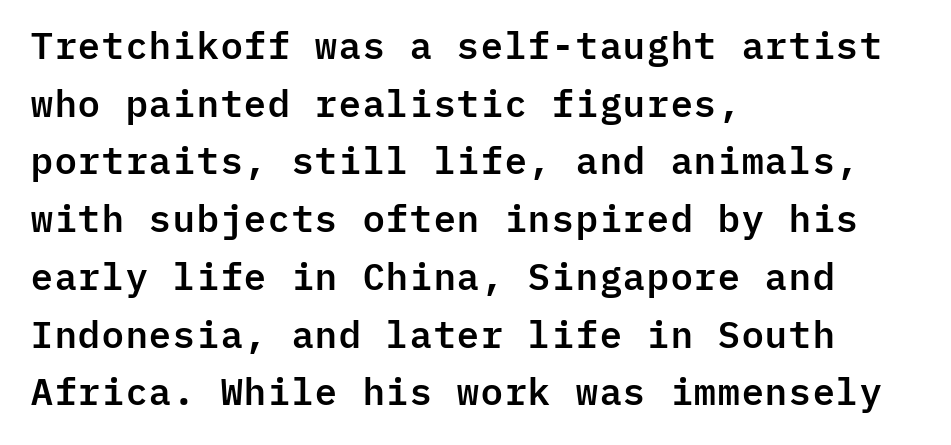
The image shows 37 px sans-serif type, upright, monospaced; set left-aligned, normal line spacing (1.56x), normal letter spacing, not underlined; low stroke contrast and a medium x-height.
